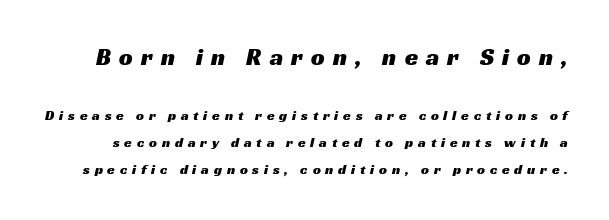
The image shows 24 px text type; set loose line spacing (1.92x), unusually wide letter spacing (+0.34 em), not underlined; the first (top) block is 1.71x larger.
